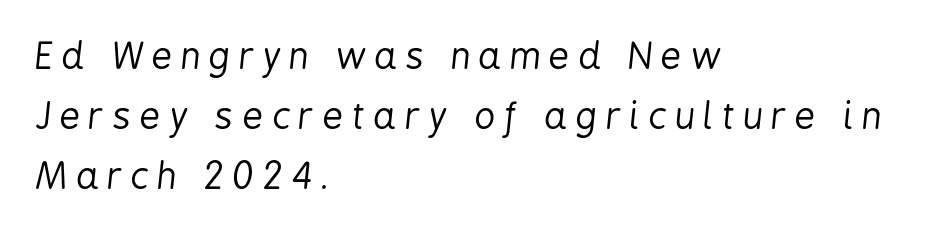
{"italic": "yes", "lean": "right", "slant_degrees": 6, "bold": "no", "weight": "regular", "width": "condensed", "stroke_contrast": "low", "x_height": "medium", "monospaced": "no", "underline": "no", "align": "left", "line_spacing": "normal", "line_spacing_ratio": 1.67, "letter_spacing": "wide", "letter_spacing_em": 0.24, "glyph_px": 36}
